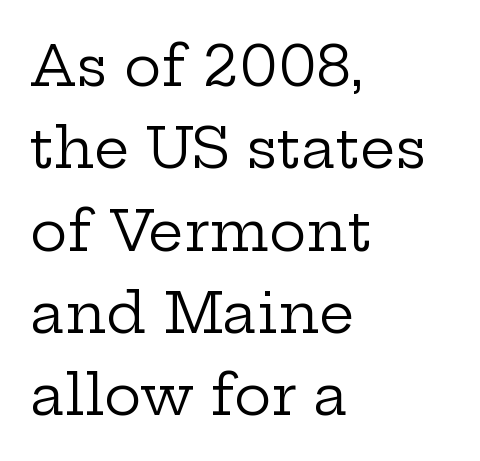
The image shows 56 px regular-weight, wide serif type, upright; set left-aligned, normal line spacing (1.47x), normal letter spacing, not underlined; low stroke contrast and a medium x-height.
